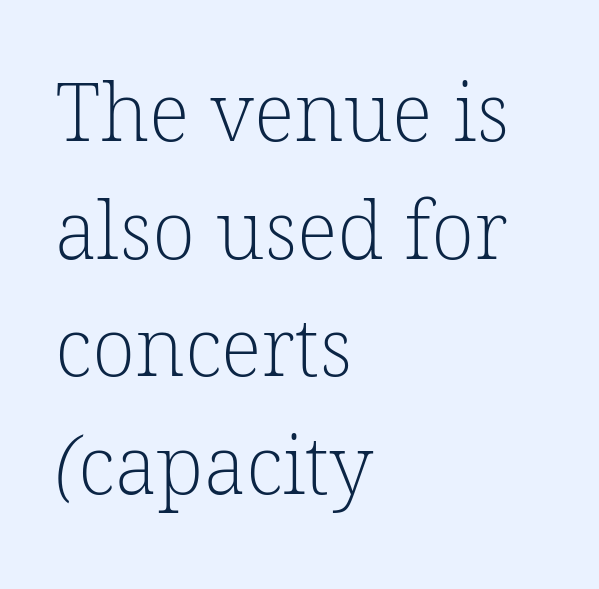
A quiet, ordinary-to-light weight characterises the typeface. Look at the tracking — it's just the regular setting, nothing added. Alignment: flush left. The space between consecutive lines is moderate. Proportional: the letters do not fall into vertical columns.
